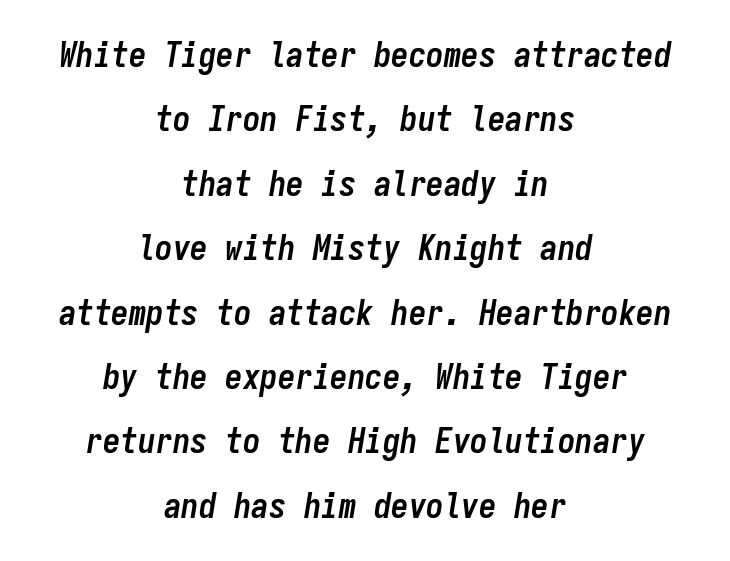
Compared with a flush-left layout, this one balances lines on the center instead. The specimen reads as italic at a glance. Its strokes are broad and dark, the hallmark of bold type. Type without underlining.
